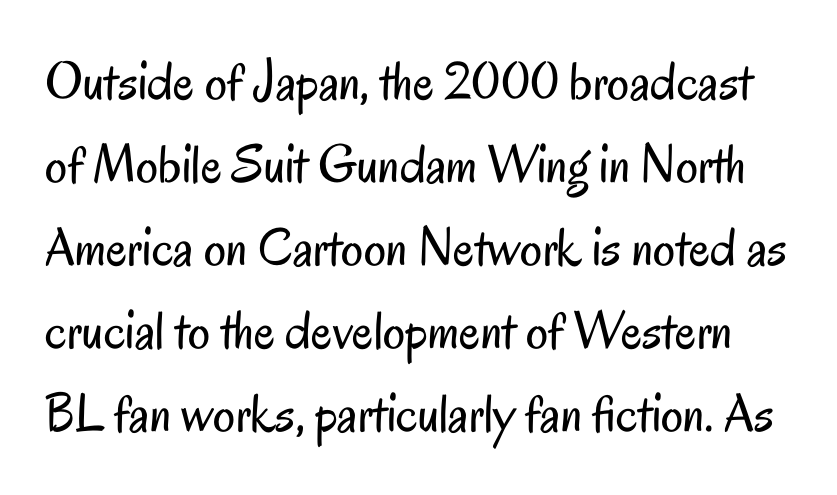
The gaps between neighbouring characters are ordinary and unremarkable. Vertical strokes here are truly vertical. If you measured baseline to baseline, you'd find a middling distance. Is this a fixed-width face? No — the glyphs have proportional, varying widths. Nobody drew a line under any word here.
